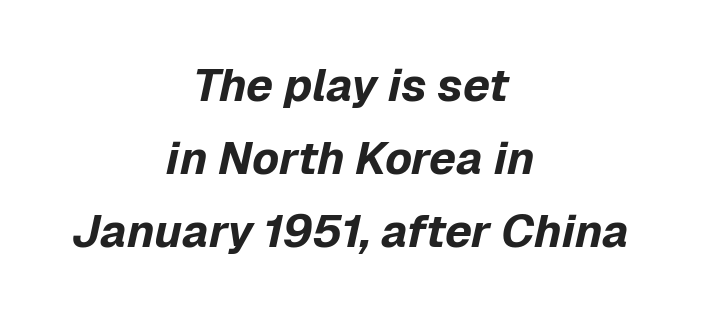
The image shows 46 px bold type, italic (leaning right); set centered, normal line spacing (1.59x), normal letter spacing, not underlined; low stroke contrast and a medium x-height.
